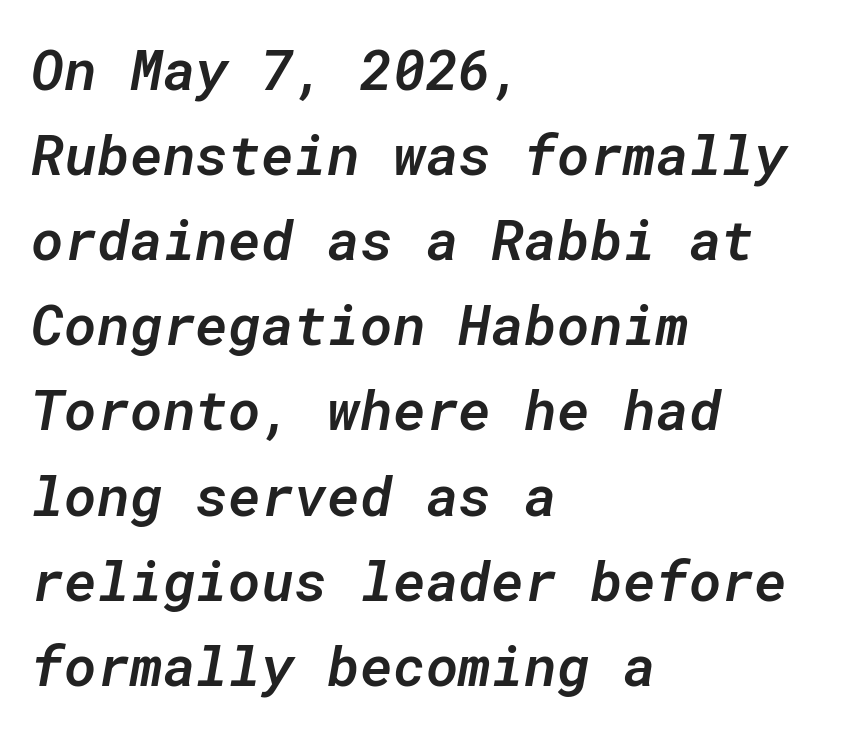
{"italic": "yes", "lean": "right", "slant_degrees": 10, "bold": "semi", "weight": "semibold", "width": "normal", "stroke_contrast": "low", "x_height": "medium", "monospaced": "yes", "underline": "no", "align": "left", "line_spacing": "normal", "line_spacing_ratio": 1.52, "letter_spacing": "normal", "letter_spacing_em": 0.0, "glyph_px": 56}
